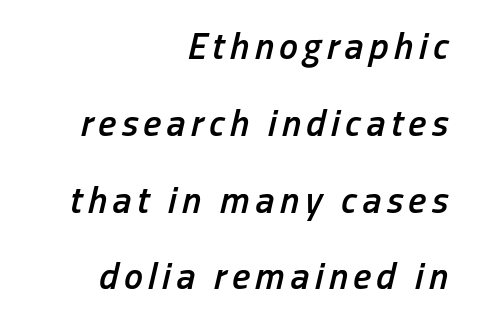
The image shows 38 px semibold, condensed type, italic (leaning right); set right-aligned, loose line spacing (2.02x), not underlined; low stroke contrast and a medium x-height.
